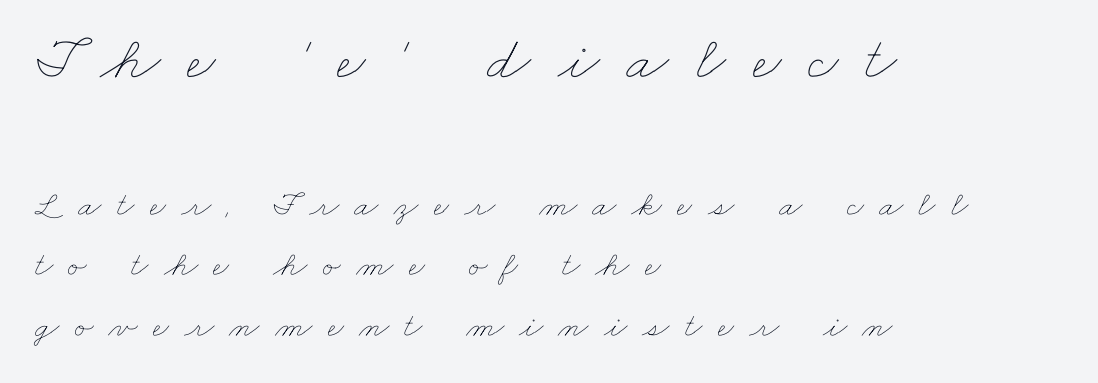
The image shows 62 px thin, wide type; set left-aligned, line spacing 1.72x, unusually wide letter spacing (+0.43 em), not underlined; the first (top) block is 1.77x larger; low stroke contrast and a small x-height.
